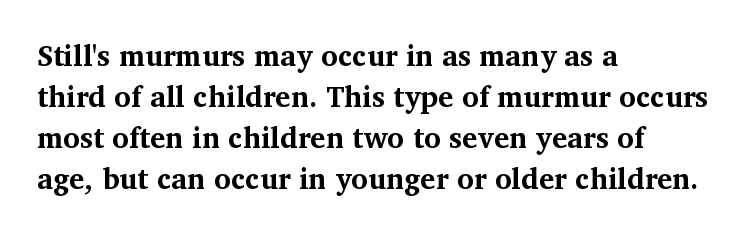
The image shows 29 px bold serif type, upright; set left-aligned, normal line spacing (1.41x), normal letter spacing, not underlined; medium stroke contrast and a medium x-height.
